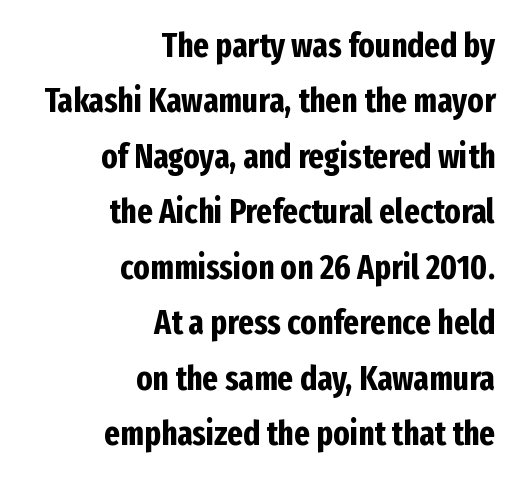
The image shows 34 px bold, condensed sans-serif type, upright; set right-aligned, normal line spacing (1.63x), normal letter spacing, not underlined; low stroke contrast and a medium x-height.
